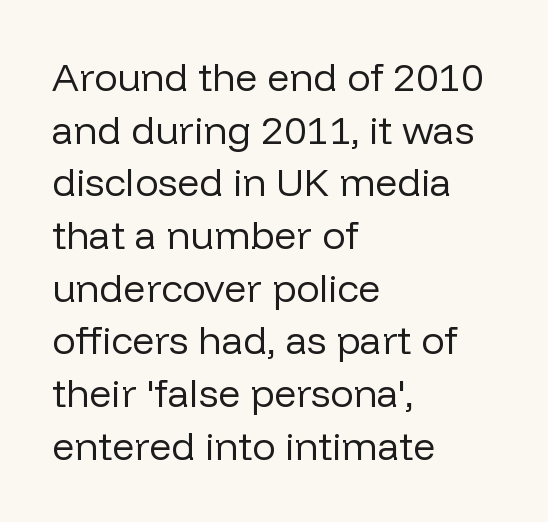
The image shows 39 px regular-weight sans-serif type, upright; set left-aligned, normal line spacing (1.35x), normal letter spacing, not underlined; low stroke contrast and a medium x-height.
